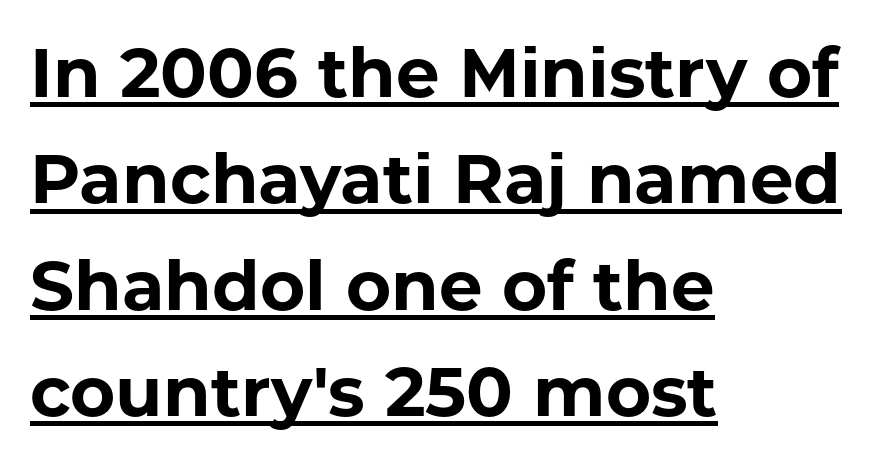
{"serif": "no", "italic": "no", "bold": "yes", "weight": "bold", "width": "normal", "stroke_contrast": "low", "x_height": "medium", "monospaced": "no", "underline": "yes", "align": "left", "line_spacing": "normal", "line_spacing_ratio": 1.54, "letter_spacing": "normal", "letter_spacing_em": 0.0, "glyph_px": 69}
